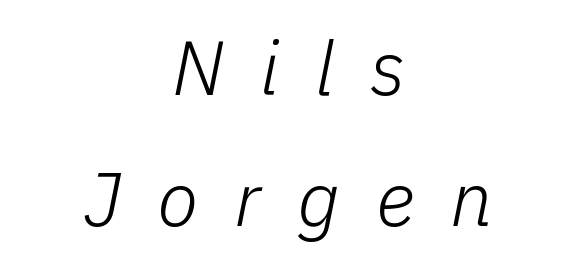
Alignment: centered. You could not count columns in this text — the font is proportionally spaced. The weight would be labelled regular, book, light, or lighter still. Has an underline been added? It has not.
